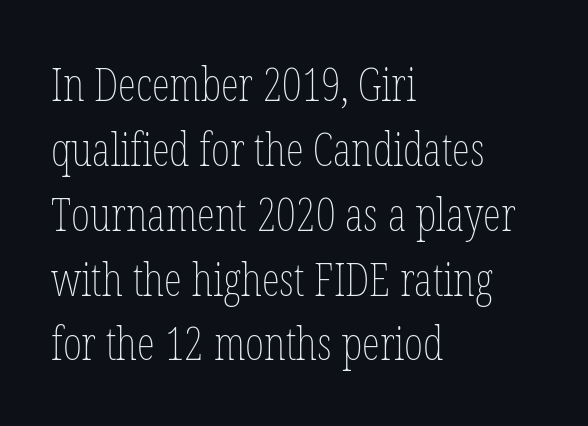
The image shows 46 px thin, condensed type, upright; set left-aligned, normal line spacing (1.41x), normal letter spacing, not underlined; low stroke contrast and a medium x-height.
